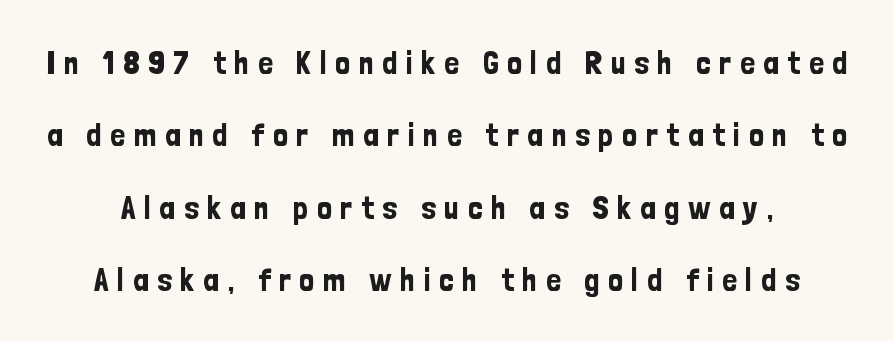
Q: Is the text italic (slanted)? A: No, it is upright.
Q: Is the typeface a serif or a sans-serif typeface? A: Sans-serif.
Q: Is the text underlined? A: No.
Q: Is the spacing between letters normal or unusually wide? A: Unusually wide.
Q: Is the spacing between lines tight, normal or loose? A: Loose.
Q: Width (condensed, normal, or wide)? A: Condensed.
Q: Stroke contrast? A: Low.
Q: x-height? A: Medium.
Q: Monospaced? A: No.
